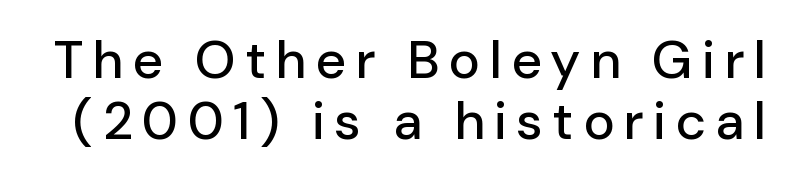
{"serif": "no", "italic": "no", "width": "normal", "stroke_contrast": "low", "x_height": "medium", "monospaced": "no", "underline": "no", "line_spacing_ratio": 1.16, "glyph_px": 53}
